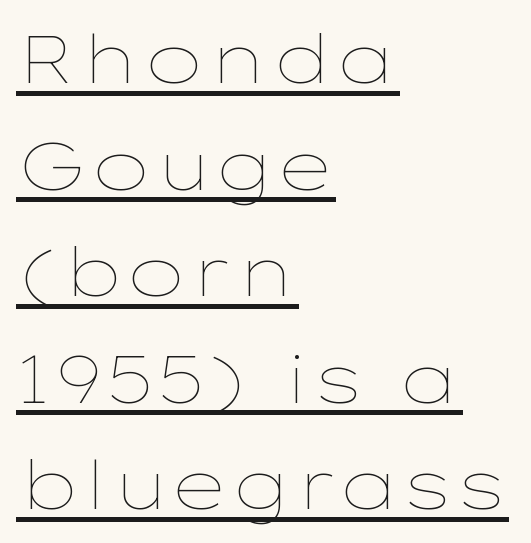
{"italic": "no", "bold": "no", "weight": "thin", "width": "wide", "stroke_contrast": "low", "x_height": "medium", "monospaced": "no", "underline": "yes", "align": "left", "line_spacing": "normal", "line_spacing_ratio": 1.59, "letter_spacing": "normal", "letter_spacing_em": 0.0, "glyph_px": 67}
